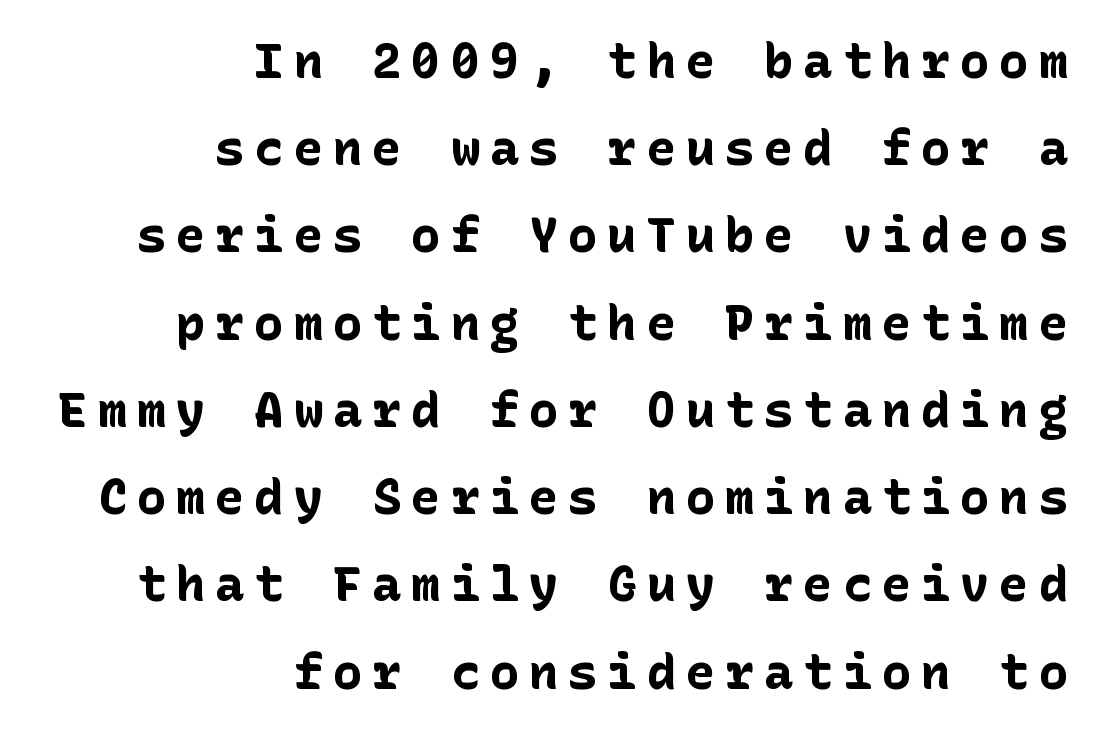
{"serif": "no", "italic": "no", "bold": "yes", "weight": "bold", "width": "normal", "stroke_contrast": "low", "x_height": "medium", "underline": "no", "align": "right", "line_spacing_ratio": 1.78, "letter_spacing": "wide", "letter_spacing_em": 0.2, "glyph_px": 49}
